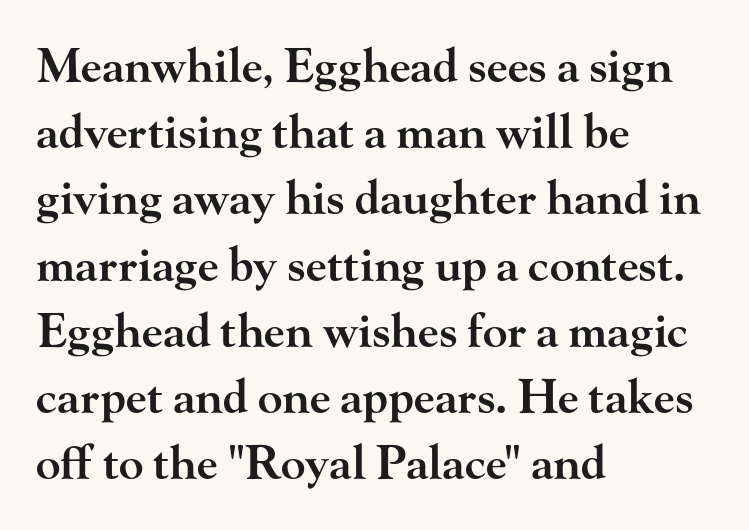
Q: Is the text bold? A: Semi-bold.
Q: Is the text italic (slanted)? A: No, it is upright.
Q: Is the typeface a serif or a sans-serif typeface? A: Serif.
Q: Is the text underlined? A: No.
Q: How is the paragraph aligned? A: Left-aligned.
Q: Is the spacing between letters normal or unusually wide? A: Normal.
Q: Is the spacing between lines tight, normal or loose? A: Normal.
Q: Width (condensed, normal, or wide)? A: Wide.
Q: Stroke contrast? A: High.
Q: x-height? A: Small.
Q: Monospaced? A: No.
